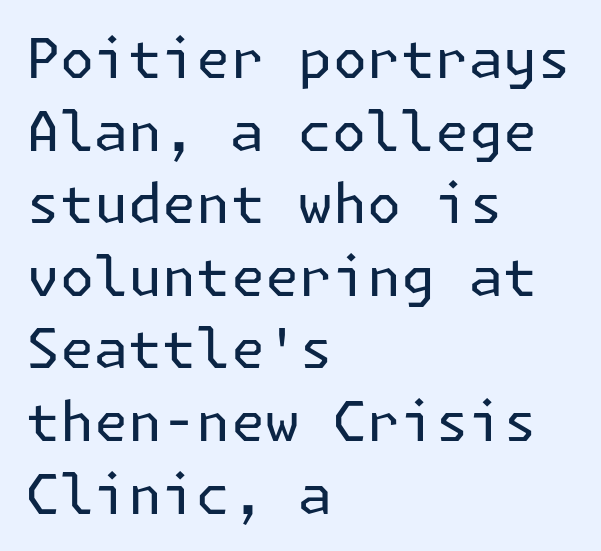
The image shows 55 px regular-weight sans-serif type, upright; set left-aligned, normal line spacing (1.32x), normal letter spacing, not underlined; low stroke contrast and a medium x-height.
